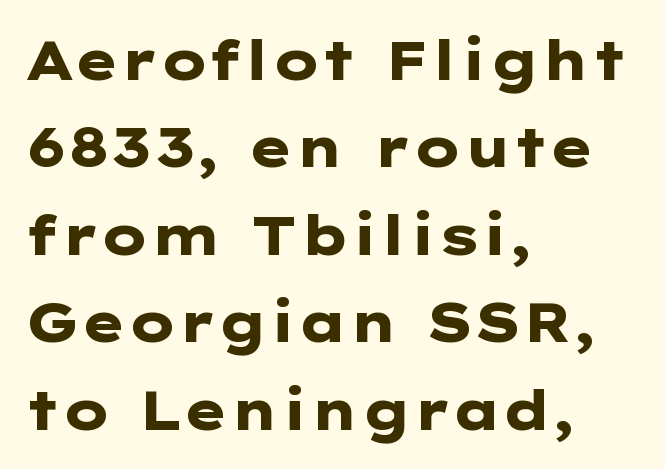
Q: Is the text bold? A: Yes.
Q: Is the text italic (slanted)? A: No, it is upright.
Q: Is the typeface a serif or a sans-serif typeface? A: Sans-serif.
Q: Is the text underlined? A: No.
Q: How is the paragraph aligned? A: Left-aligned.
Q: Is the spacing between letters normal or unusually wide? A: Normal.
Q: Is the spacing between lines tight, normal or loose? A: Normal.
Q: Width (condensed, normal, or wide)? A: Wide.
Q: Stroke contrast? A: Low.
Q: x-height? A: Medium.
